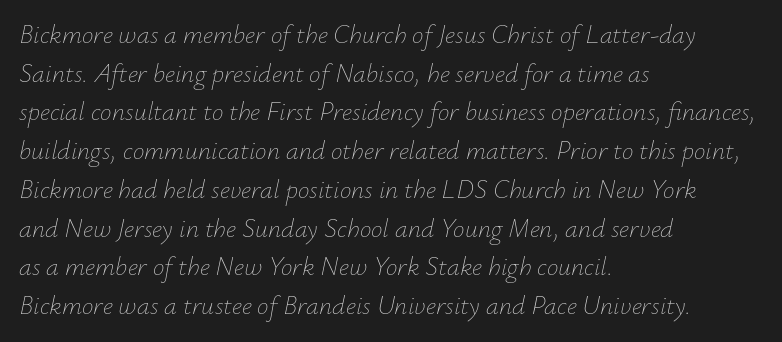
The image shows 26 px text type, italic (leaning right); set left-aligned, normal line spacing (1.49x), normal letter spacing, not underlined.
